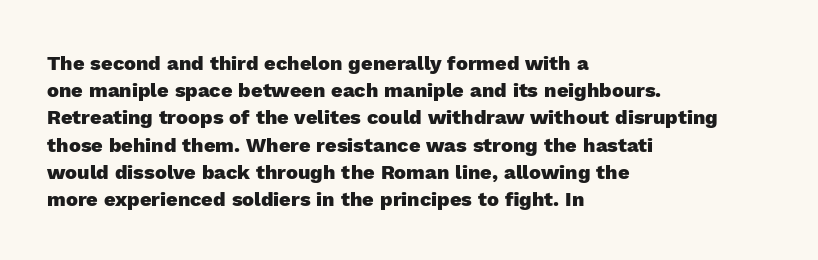
Vertical strokes here are truly vertical. Line spacing here is normal. The rendering anchors every line to the left-hand side. Short note: letters normally spaced. Has an underline been added? It has not. The sample has been set heavy, in full bold.
